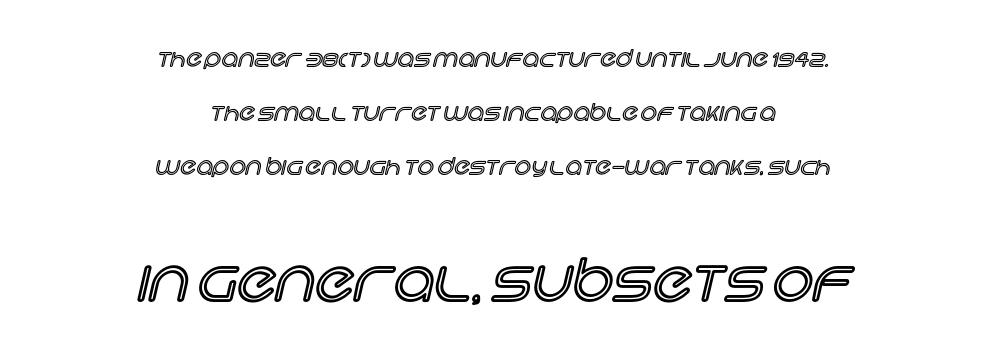
Q: Is the text italic (slanted)? A: Yes.
Q: Is the text underlined? A: No.
Q: How is the paragraph aligned? A: Centered.
Q: Is the spacing between letters normal or unusually wide? A: Normal.
Q: Is the spacing between lines tight, normal or loose? A: Loose.
Q: Which block of text is set in a larger size, the first (top) or the second (bottom)? A: The second (bottom) one.
Q: Width (condensed, normal, or wide)? A: Normal.
Q: x-height? A: Large.
Q: Monospaced? A: No.
